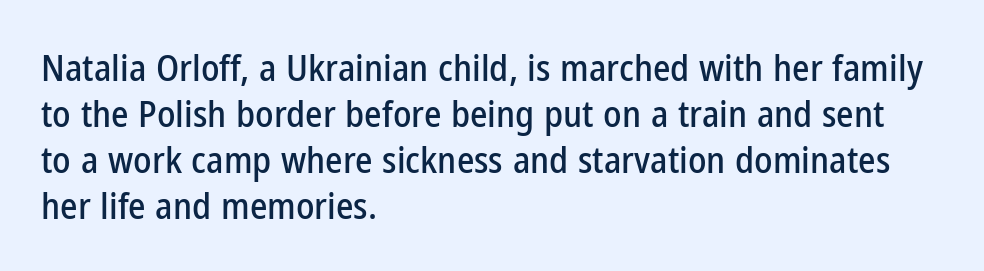
Q: Is the text italic (slanted)? A: No, it is upright.
Q: Is the typeface a serif or a sans-serif typeface? A: Sans-serif.
Q: Is the text underlined? A: No.
Q: How is the paragraph aligned? A: Left-aligned.
Q: Is the spacing between letters normal or unusually wide? A: Normal.
Q: Width (condensed, normal, or wide)? A: Condensed.
Q: Stroke contrast? A: Low.
Q: x-height? A: Medium.
Q: Monospaced? A: No.
